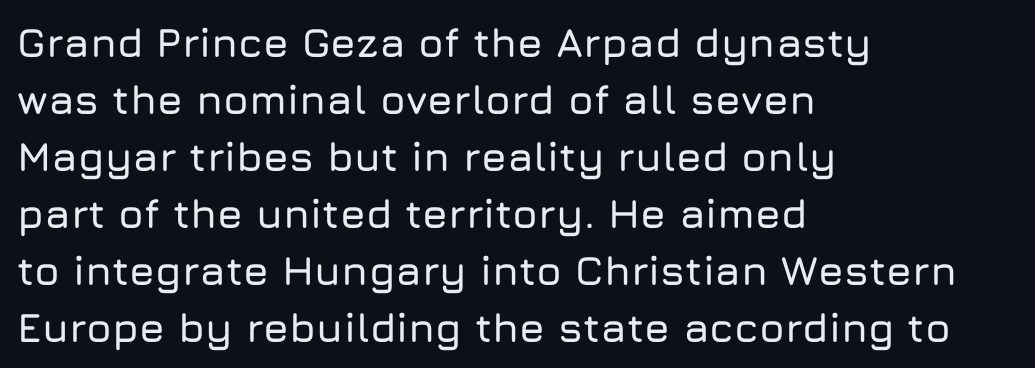
Q: Is the text italic (slanted)? A: No, it is upright.
Q: Is the typeface a serif or a sans-serif typeface? A: Sans-serif.
Q: Is the text underlined? A: No.
Q: How is the paragraph aligned? A: Left-aligned.
Q: Is the spacing between letters normal or unusually wide? A: Normal.
Q: Is the spacing between lines tight, normal or loose? A: Normal.
Q: Width (condensed, normal, or wide)? A: Normal.
Q: Stroke contrast? A: Low.
Q: x-height? A: Medium.
Q: Monospaced? A: No.
